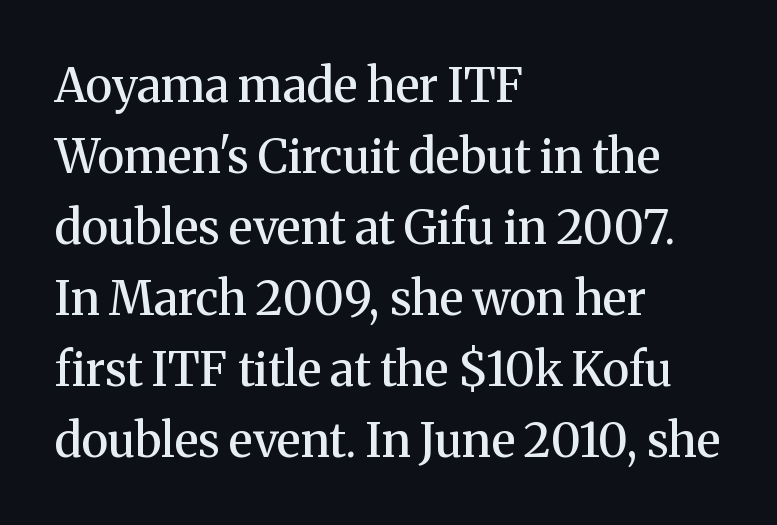
{"serif": "yes", "italic": "no", "bold": "semi", "weight": "semibold", "width": "normal", "stroke_contrast": "medium", "x_height": "medium", "monospaced": "no", "underline": "no", "align": "left", "line_spacing": "normal", "line_spacing_ratio": 1.51, "letter_spacing": "normal", "letter_spacing_em": 0.0, "glyph_px": 47}
